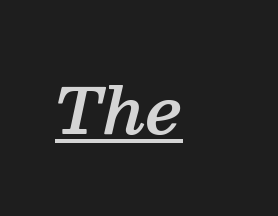
Q: Is the text bold? A: Semi-bold.
Q: Is the text italic (slanted)? A: Yes, it leans right by about 13 degrees.
Q: Is the typeface a serif or a sans-serif typeface? A: Serif.
Q: Is the text underlined? A: Yes.
Q: Is the spacing between letters normal or unusually wide? A: Normal.
Q: Width (condensed, normal, or wide)? A: Normal.
Q: Stroke contrast? A: Medium.
Q: x-height? A: Medium.
Q: Monospaced? A: No.
